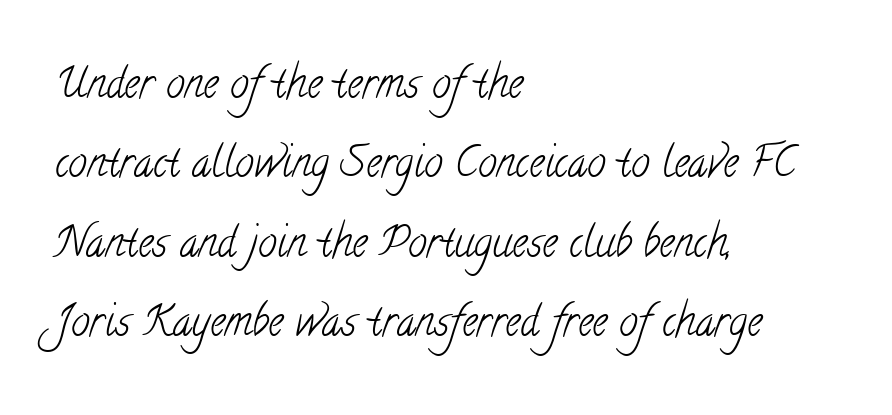
Q: Is the text bold? A: No.
Q: Is the text underlined? A: No.
Q: How is the paragraph aligned? A: Left-aligned.
Q: Is the spacing between letters normal or unusually wide? A: Normal.
Q: Width (condensed, normal, or wide)? A: Condensed.
Q: Stroke contrast? A: Low.
Q: x-height? A: Small.
Q: Monospaced? A: No.
